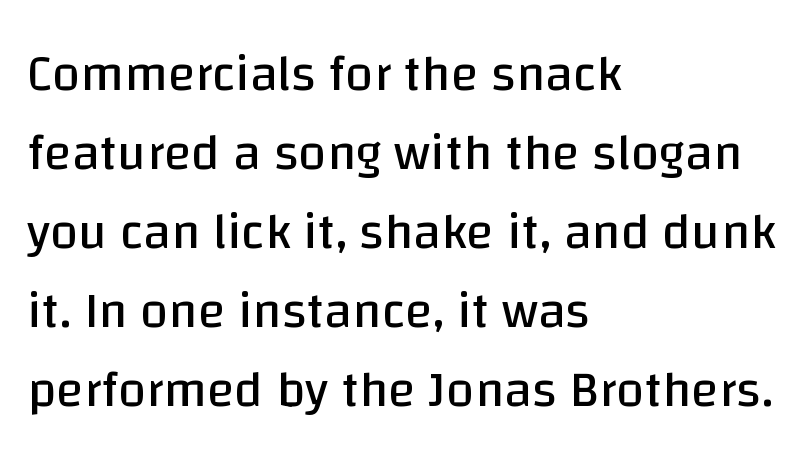
A typesetter would call this proportional, since set widths differ per character. No feet cap the strokes, marking this as sans-serif type. Left-aligned paragraph, ragged on the right. No extra ink here — the face is not bold.
